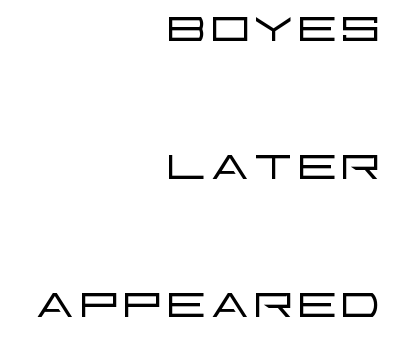
{"serif": "no", "italic": "no", "bold": "no", "weight": "light", "width": "wide", "stroke_contrast": "low", "x_height": "large", "monospaced": "no", "underline": "no", "align": "right", "line_spacing": "loose", "line_spacing_ratio": 2.12, "letter_spacing": "normal", "letter_spacing_em": 0.0, "glyph_px": 65}
